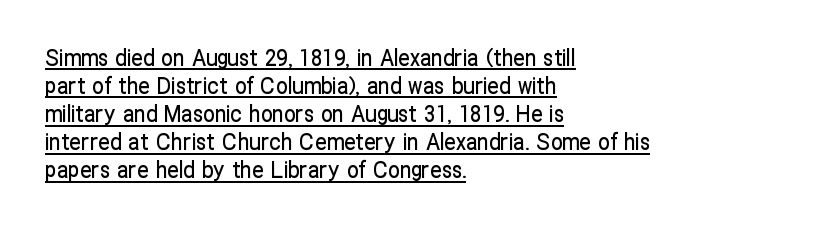
The image shows 23 px text type, upright; set left-aligned, line spacing 1.22x, normal letter spacing, underlined.
